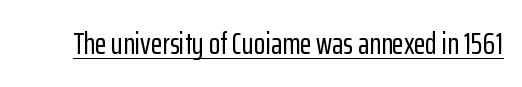
The image shows 30 px condensed sans-serif type, upright; set normal letter spacing, underlined; low stroke contrast and a medium x-height.
